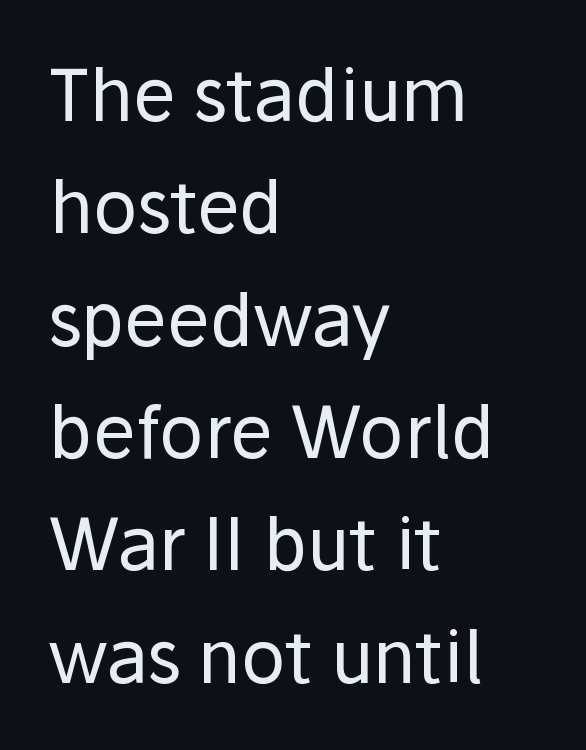
{"serif": "no", "italic": "no", "bold": "no", "weight": "regular", "width": "normal", "stroke_contrast": "low", "x_height": "medium", "monospaced": "no", "underline": "no", "align": "left", "line_spacing": "normal", "line_spacing_ratio": 1.56, "letter_spacing": "normal", "letter_spacing_em": 0.0, "glyph_px": 72}
